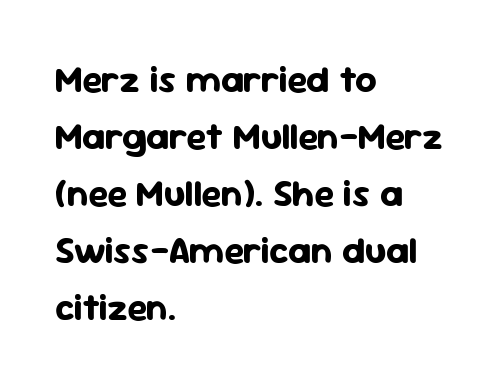
{"serif": "no", "italic": "no", "bold": "yes", "weight": "bold", "width": "normal", "stroke_contrast": "low", "x_height": "medium", "monospaced": "no", "underline": "no", "align": "left", "line_spacing": "normal", "line_spacing_ratio": 1.54, "letter_spacing": "normal", "letter_spacing_em": 0.0, "glyph_px": 37}
